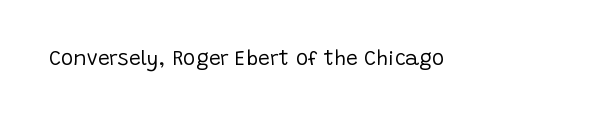
The passage shown is not underscored anywhere. The font's upright variant was chosen for this text. Stems here are at most as thick as an everyday book face. Observe the ordinary spacing: letters are neighbours, not strangers.
